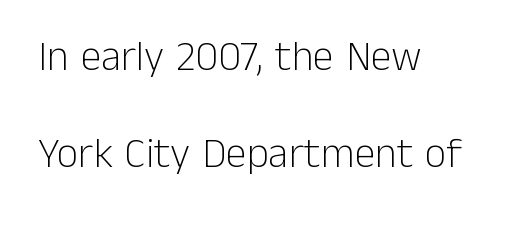
The image shows 42 px light sans-serif type, upright; set left-aligned, loose line spacing (2.32x), normal letter spacing, not underlined; low stroke contrast and a medium x-height.
